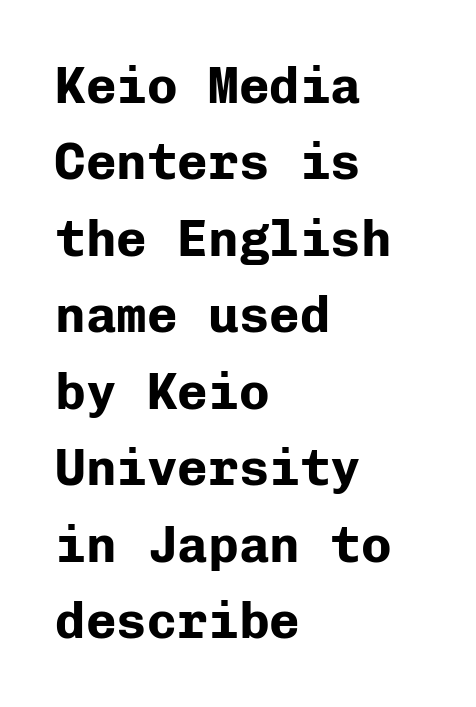
{"serif": "no", "italic": "no", "bold": "yes", "weight": "bold", "width": "normal", "stroke_contrast": "low", "x_height": "medium", "monospaced": "yes", "underline": "no", "align": "left", "line_spacing": "normal", "line_spacing_ratio": 1.5, "letter_spacing": "normal", "letter_spacing_em": 0.0, "glyph_px": 51}
